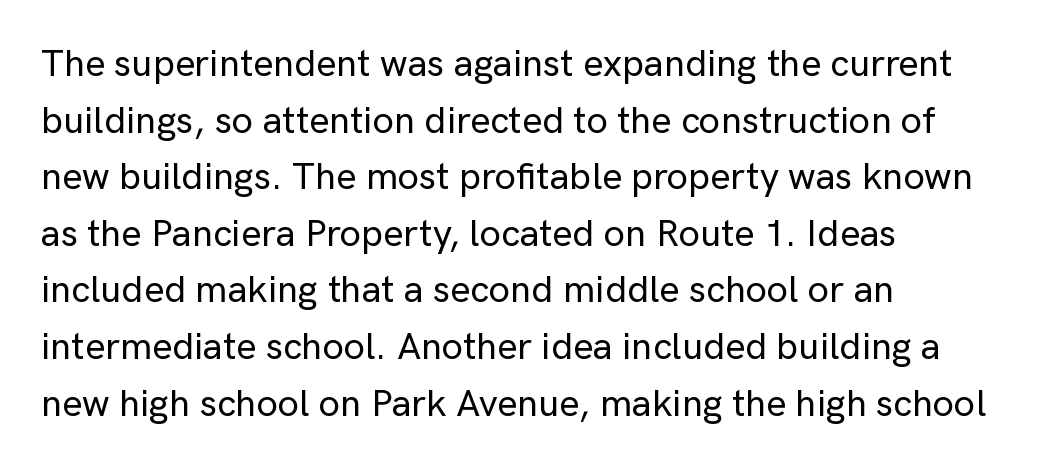
Inter-character spacing is left at the font's built-in metrics. The designer went with a sans here, leaving each stem footless. Is the block centered? No — it sits flush against the left margin. Italic: no, the glyphs are upright roman.
